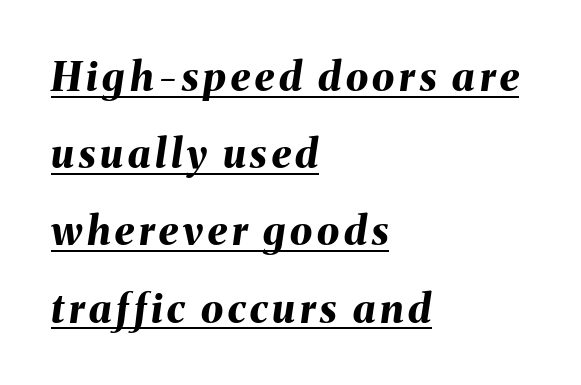
Q: Is the text bold? A: Yes.
Q: Is the text italic (slanted)? A: Yes, it leans right by about 8 degrees.
Q: Is the text underlined? A: Yes.
Q: How is the paragraph aligned? A: Left-aligned.
Q: Is the spacing between lines tight, normal or loose? A: Loose.
Q: Width (condensed, normal, or wide)? A: Normal.
Q: Stroke contrast? A: Medium.
Q: x-height? A: Medium.
Q: Monospaced? A: No.
